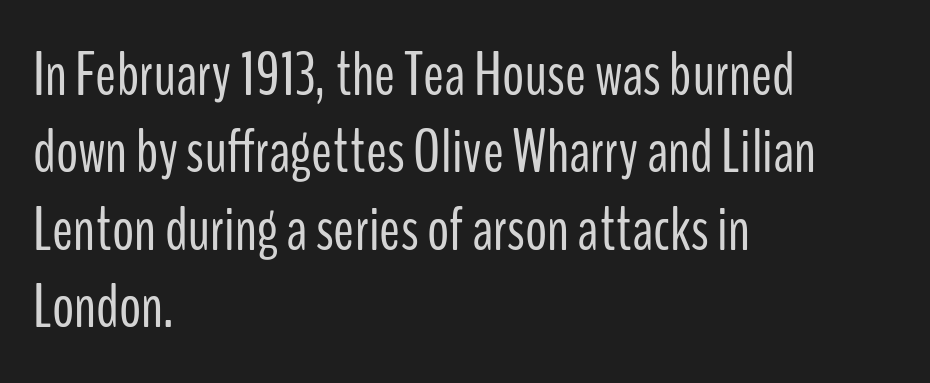
The image shows 62 px light, condensed sans-serif type, upright; set left-aligned, normal line spacing (1.25x), normal letter spacing, not underlined; low stroke contrast and a medium x-height.
